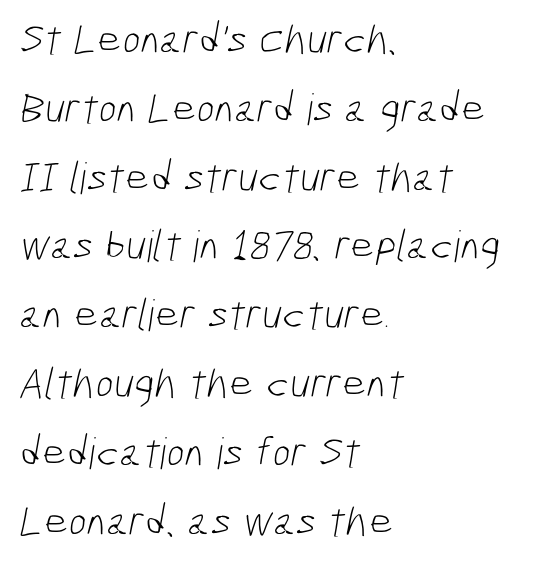
Each letter keeps its own natural width here, so spacing adapts to shape. Vertically, the passage feels balanced, rows spaced as you'd expect. Horizontally, the lines are justified to the leading edge only. Unmarked baselines from the first word to the last. Nothing unusual about the tracking: characters are spaced as the font intends. Caption: face not bold, strokes unweighted.
